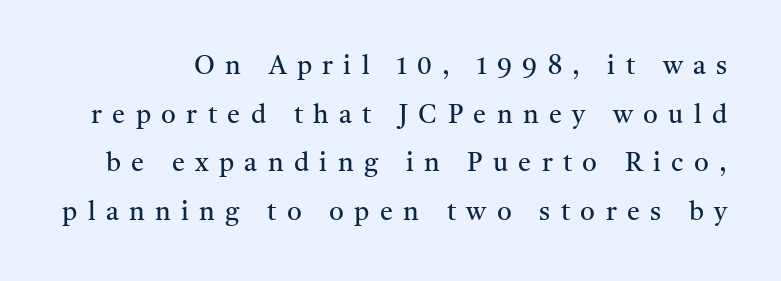
Q: Is the text bold? A: No.
Q: Is the text italic (slanted)? A: No, it is upright.
Q: Is the text underlined? A: No.
Q: Is the spacing between letters normal or unusually wide? A: Unusually wide.
